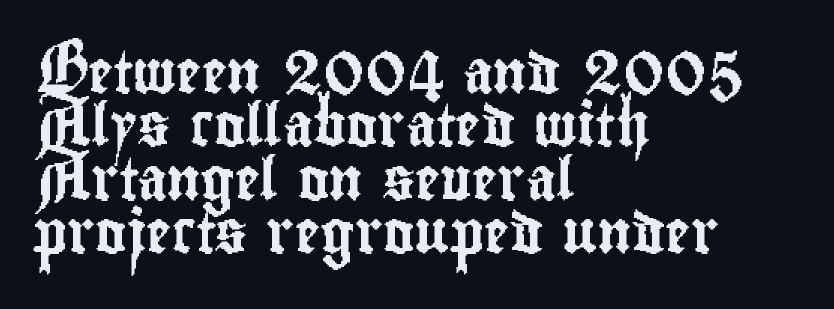
The image shows 42 px condensed sans-serif type, upright; set left-aligned, normal line spacing (1.27x), normal letter spacing, not underlined; low stroke contrast and a small x-height.
